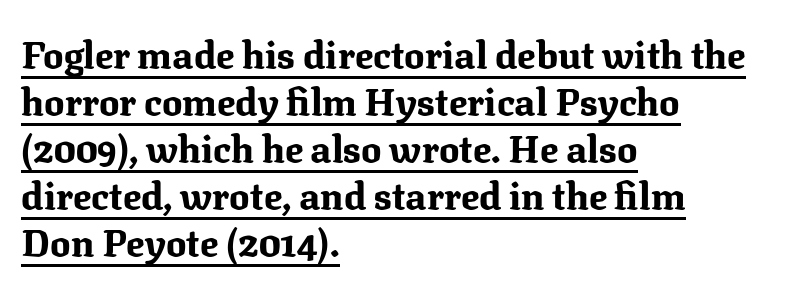
Heavy, bold letterforms. Does the copy run flush right? No — it runs flush left. Font category for this specimen: serif. Is this a fixed-width face? No — the glyphs have proportional, varying widths. How are the letters spaced? Ordinarily, with no added tracking. No italicization has been applied; the sample stays upright.
